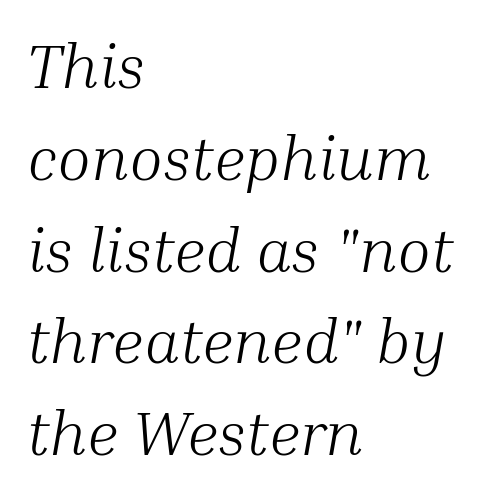
{"serif": "yes", "italic": "yes", "lean": "right", "slant_degrees": 10, "bold": "no", "weight": "light", "width": "normal", "stroke_contrast": "medium", "x_height": "medium", "monospaced": "no", "underline": "no", "align": "left", "line_spacing": "normal", "line_spacing_ratio": 1.48, "letter_spacing": "normal", "letter_spacing_em": 0.0, "glyph_px": 62}
